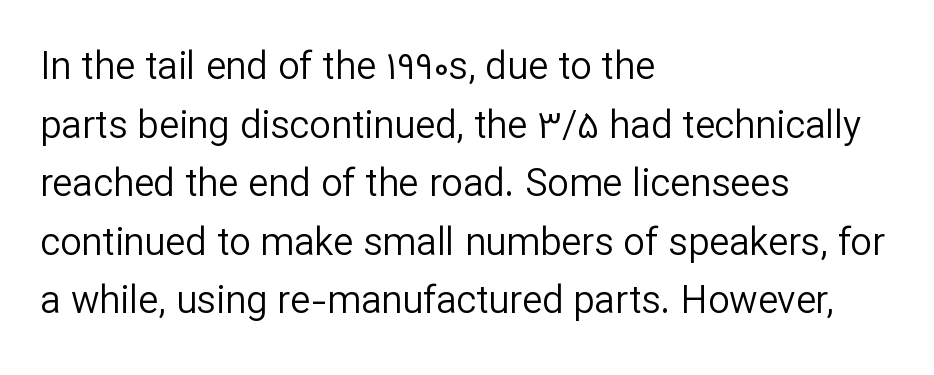
Q: Is the text bold? A: No.
Q: Is the text italic (slanted)? A: No, it is upright.
Q: Is the typeface a serif or a sans-serif typeface? A: Sans-serif.
Q: Is the text underlined? A: No.
Q: How is the paragraph aligned? A: Left-aligned.
Q: Is the spacing between letters normal or unusually wide? A: Normal.
Q: Is the spacing between lines tight, normal or loose? A: Normal.
Q: Width (condensed, normal, or wide)? A: Normal.
Q: Stroke contrast? A: Low.
Q: x-height? A: Medium.
Q: Monospaced? A: No.
